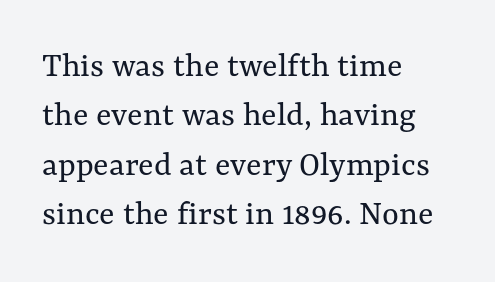
Q: Is the text bold? A: No.
Q: Is the text italic (slanted)? A: No, it is upright.
Q: Is the text underlined? A: No.
Q: How is the paragraph aligned? A: Left-aligned.
Q: Is the spacing between letters normal or unusually wide? A: Normal.
Q: Is the spacing between lines tight, normal or loose? A: Normal.
Q: Width (condensed, normal, or wide)? A: Normal.
Q: Stroke contrast? A: Medium.
Q: x-height? A: Medium.
Q: Monospaced? A: No.
